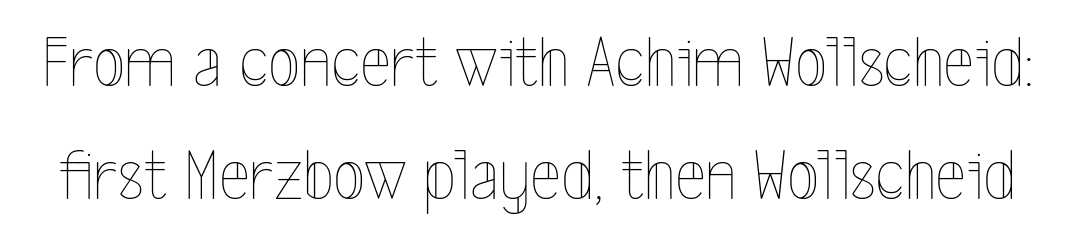
{"italic": "no", "bold": "no", "weight": "thin", "width": "condensed", "x_height": "medium", "monospaced": "no", "underline": "no", "line_spacing": "normal", "line_spacing_ratio": 1.53, "letter_spacing": "normal", "letter_spacing_em": 0.0, "glyph_px": 74}
